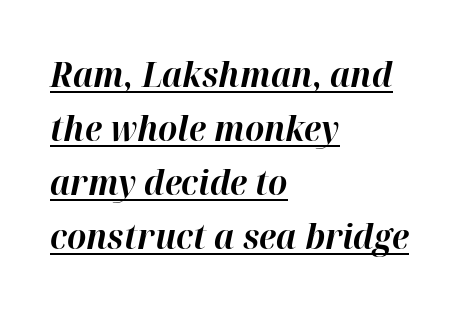
The face used here is proportionally spaced, like ordinary book or web type. Heavy-handed strokes throughout: this text is bold. The rendering uses a moderate line-height, typical for paragraphs. The lettering is marked with a stroke running underneath it. Style check: oblique.
